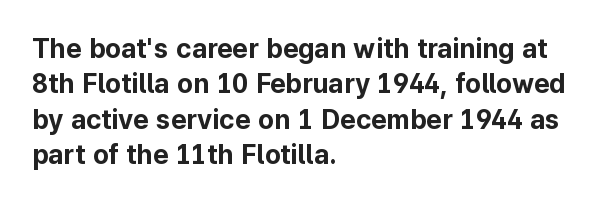
A clean baseline with only descenders dipping below it. These lines stack with their left ends in a neat column. Regular leading. Pretty heavy lettering here — definitely bold. Does extra space separate the letters? No, they use regular spacing.
